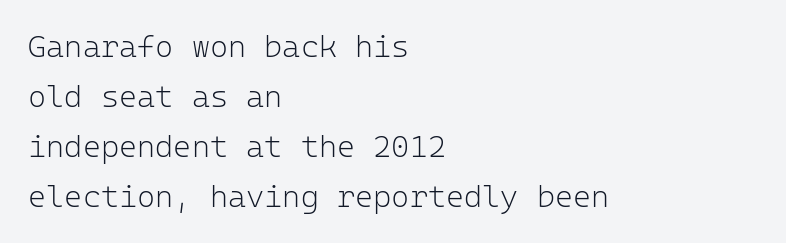
A typesetter would call this monospace, since all characters share one set width. A normal amount of white space separates one row of letters from the next. Observe the absence of serifs on each vertical stroke in this sample. Any mark beneath the type? The region is blank.
